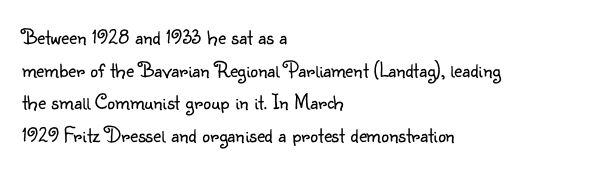
{"italic": "no", "bold": "no", "underline": "no", "align": "left", "line_spacing": "normal", "line_spacing_ratio": 1.48, "letter_spacing": "normal", "letter_spacing_em": 0.0, "glyph_px": 22}
